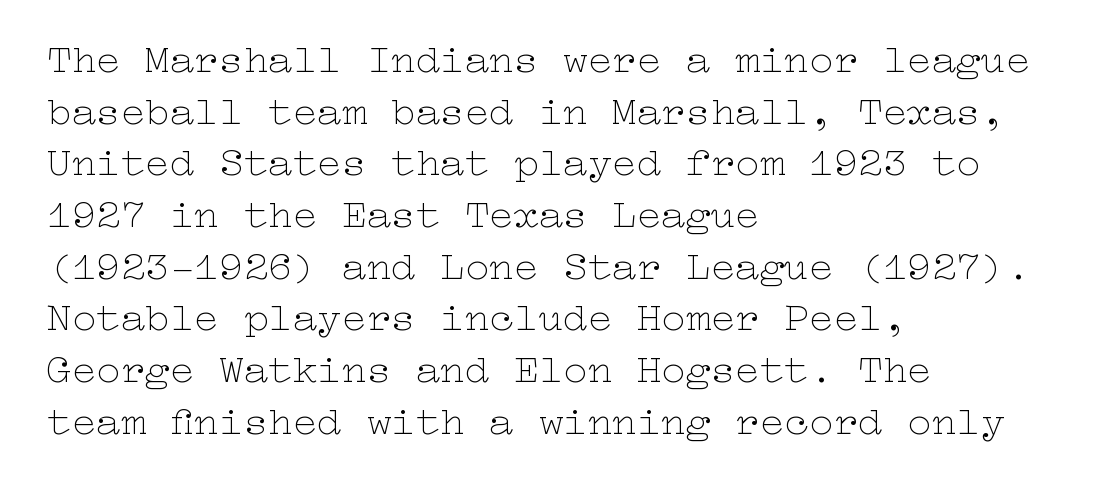
A roman cut, with each character standing at attention. Regular leading. Compared with a typical body face, this is equally light or lighter still. The tracking reads as untouched default to a designer's eye. A bare baseline throughout the passage. This sample is left-justified, so line endings fall wherever the words run out.
